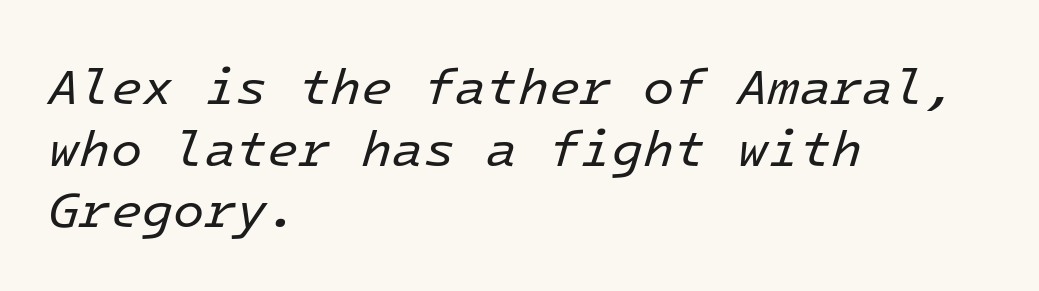
The image shows 51 px regular-weight type, italic (leaning right), monospaced; set left-aligned, line spacing 1.21x, normal letter spacing, not underlined; low stroke contrast and a medium x-height.
